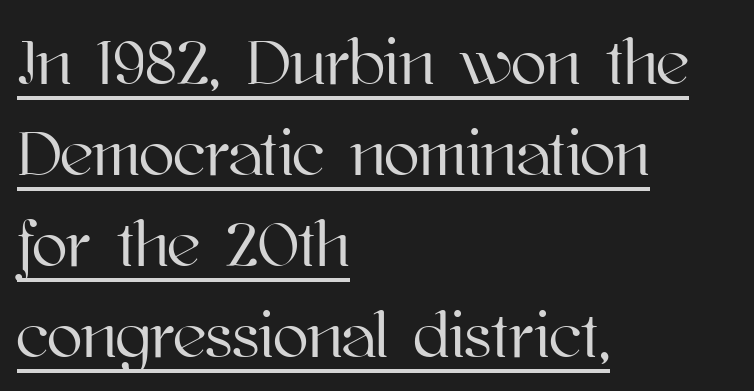
If you drew a line through each stem, it would be perfectly vertical. Nothing unusual about the tracking: characters are spaced as the font intends. The passage shown is underscored from start to finish. Short and long lines alike share a common starting point at left. Looks like regular typesetting: each glyph gets only the width it needs. If you measured baseline to baseline, you'd find a middling distance.
